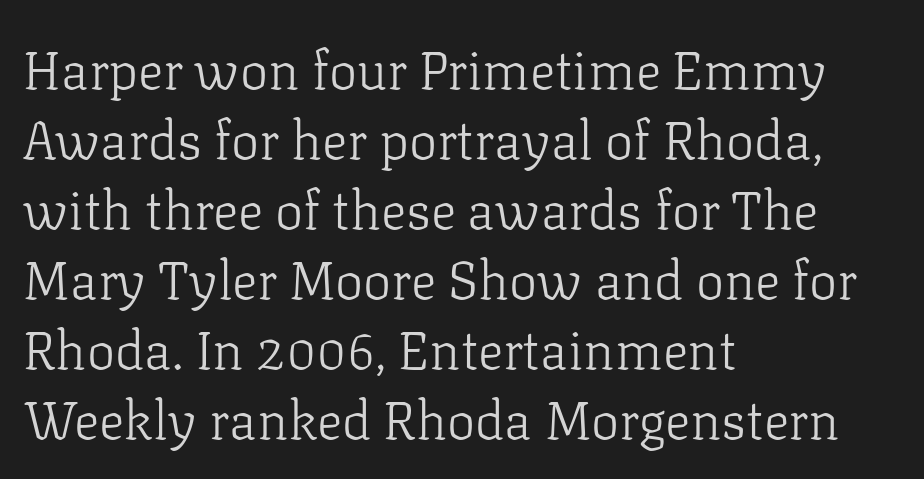
The image shows 53 px light serif type, upright; set left-aligned, normal line spacing (1.32x), normal letter spacing, not underlined; low stroke contrast and a medium x-height.
